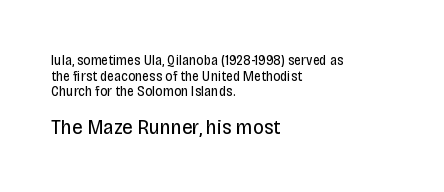
Q: Is the text bold? A: No.
Q: Is the text italic (slanted)? A: No, it is upright.
Q: Is the text underlined? A: No.
Q: How is the paragraph aligned? A: Left-aligned.
Q: Is the spacing between letters normal or unusually wide? A: Normal.
Q: Is the spacing between lines tight, normal or loose? A: Tight.
Q: Which block of text is set in a larger size, the first (top) or the second (bottom)? A: The second (bottom) one.
